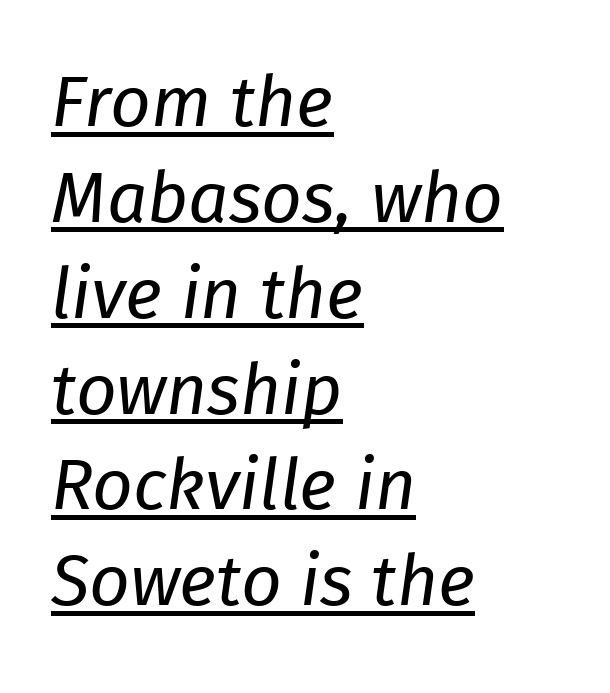
Q: Is the text bold? A: No.
Q: Is the text italic (slanted)? A: Yes, it leans right by about 8 degrees.
Q: Is the text underlined? A: Yes.
Q: How is the paragraph aligned? A: Left-aligned.
Q: Is the spacing between letters normal or unusually wide? A: Normal.
Q: Is the spacing between lines tight, normal or loose? A: Normal.
Q: Width (condensed, normal, or wide)? A: Normal.
Q: Stroke contrast? A: Low.
Q: x-height? A: Medium.
Q: Monospaced? A: No.
